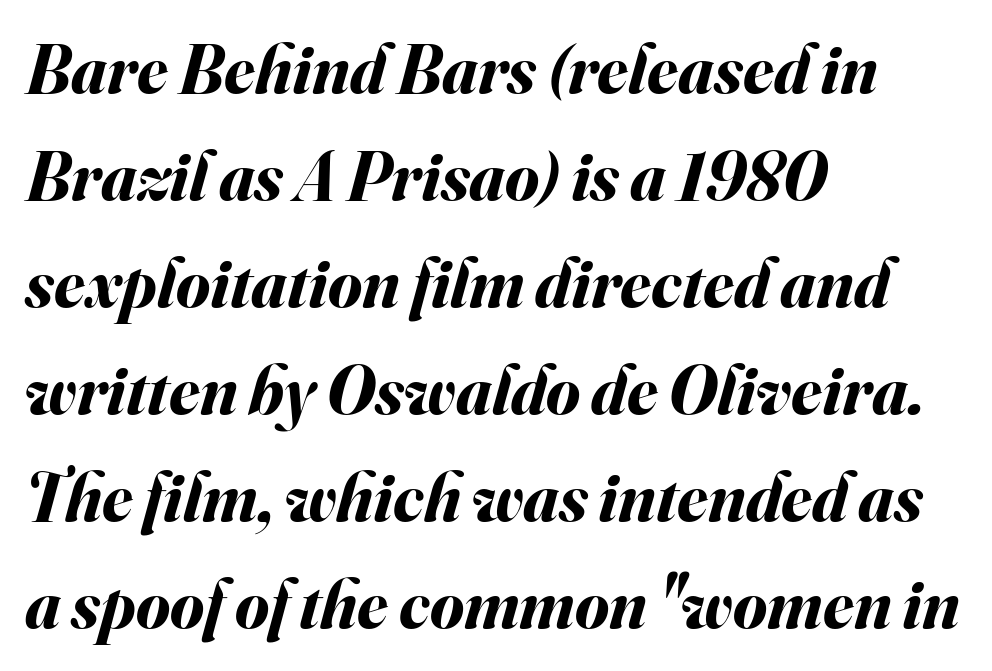
Q: Is the text bold? A: Yes.
Q: Is the text italic (slanted)? A: Yes, it leans right by about 16 degrees.
Q: Is the text underlined? A: No.
Q: How is the paragraph aligned? A: Left-aligned.
Q: Is the spacing between letters normal or unusually wide? A: Normal.
Q: Is the spacing between lines tight, normal or loose? A: Normal.
Q: Width (condensed, normal, or wide)? A: Normal.
Q: Stroke contrast? A: Medium.
Q: x-height? A: Small.
Q: Monospaced? A: No.
